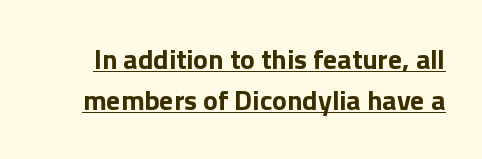
The image shows 28 px bold sans-serif type, upright; set normal line spacing (1.47x), normal letter spacing, underlined; a medium x-height.
